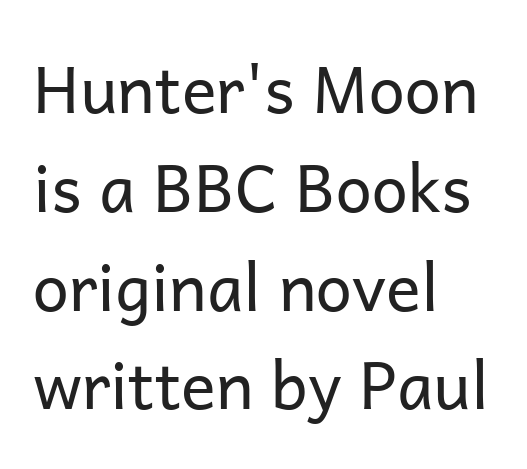
A typesetter would mark this as roman, not italic. This rendering features lettering with no underline. Regarding serifs, this sample does without them. The leading is moderate, giving the passage an even texture. Think of a printed novel: that variable character pitch is what you see here.
